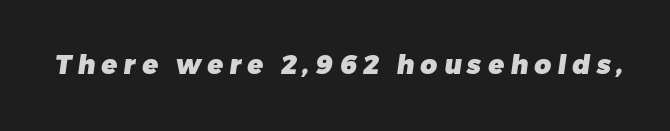
The image shows 26 px bold type; set unusually wide letter spacing (+0.24 em), not underlined.
